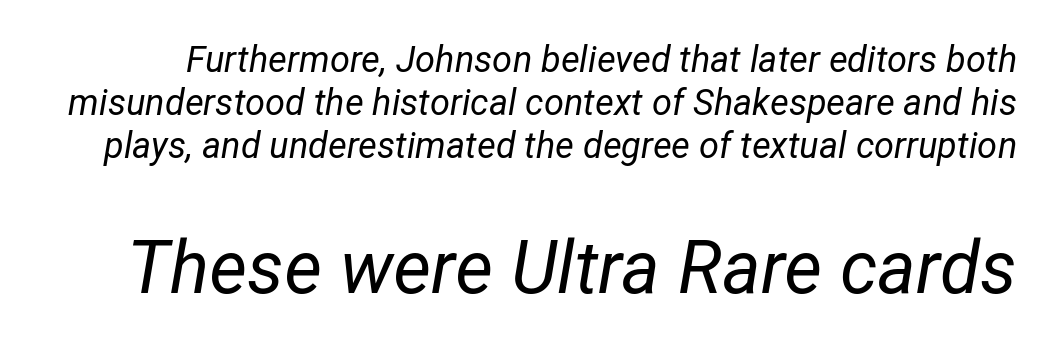
Note: smaller setting up top, larger setting below. Emphasis-style slanted type is in use. What stands out about the letter spacing? Nothing — it is the standard amount. Each letter keeps its own natural width here, so spacing adapts to shape. Think standard paragraph weight, or any step lighter than that.
